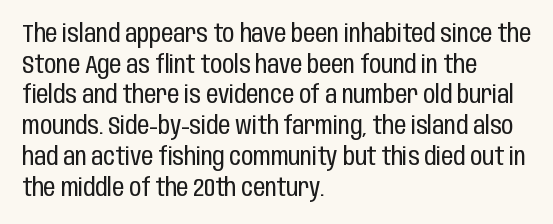
Q: Is the text bold? A: No.
Q: Is the text italic (slanted)? A: No, it is upright.
Q: Is the text underlined? A: No.
Q: How is the paragraph aligned? A: Left-aligned.
Q: Is the spacing between letters normal or unusually wide? A: Normal.
Q: Is the spacing between lines tight, normal or loose? A: Normal.
